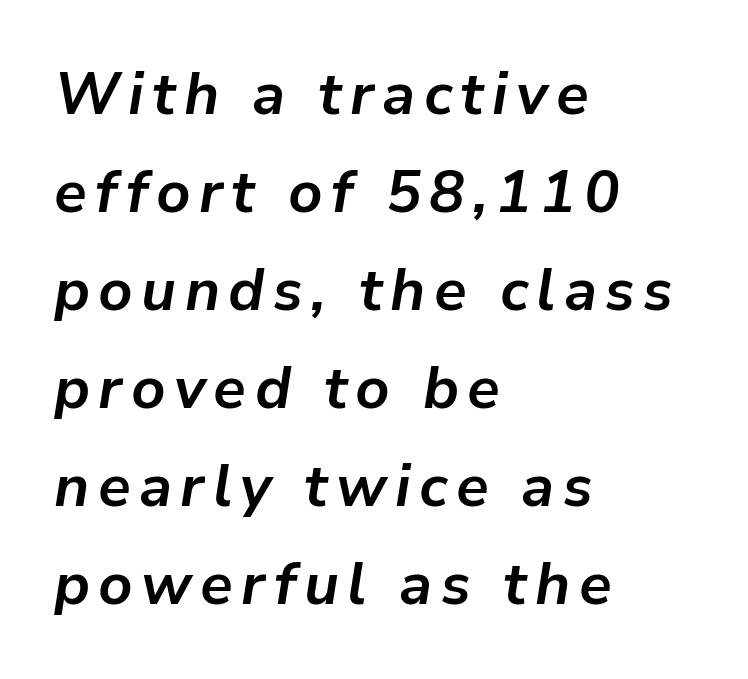
The image shows 59 px bold type, italic (leaning right); set left-aligned, normal line spacing (1.66x), not underlined; low stroke contrast and a medium x-height.
